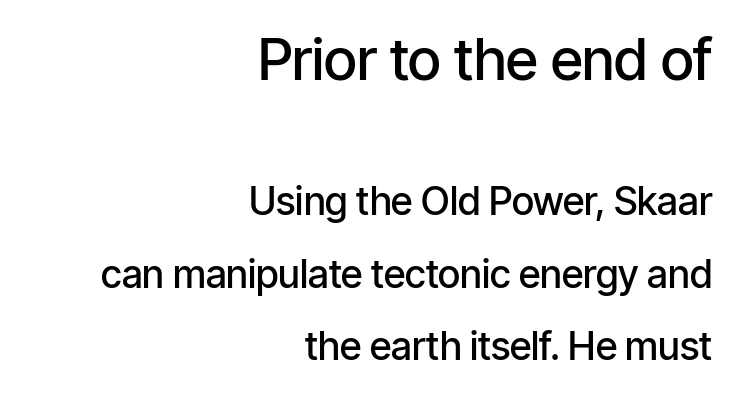
Q: Is the text bold? A: Semi-bold.
Q: Is the text italic (slanted)? A: No, it is upright.
Q: Is the typeface a serif or a sans-serif typeface? A: Sans-serif.
Q: Is the text underlined? A: No.
Q: How is the paragraph aligned? A: Right-aligned.
Q: Is the spacing between letters normal or unusually wide? A: Normal.
Q: Which block of text is set in a larger size, the first (top) or the second (bottom)? A: The first (top) one.
Q: Width (condensed, normal, or wide)? A: Condensed.
Q: Stroke contrast? A: Low.
Q: x-height? A: Medium.
Q: Monospaced? A: No.
